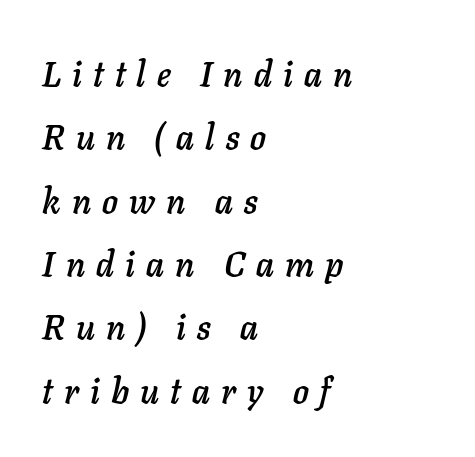
The image shows 35 px text type, italic (leaning right); set left-aligned, line spacing 1.81x, unusually wide letter spacing (+0.32 em), not underlined; low stroke contrast and a medium x-height.
